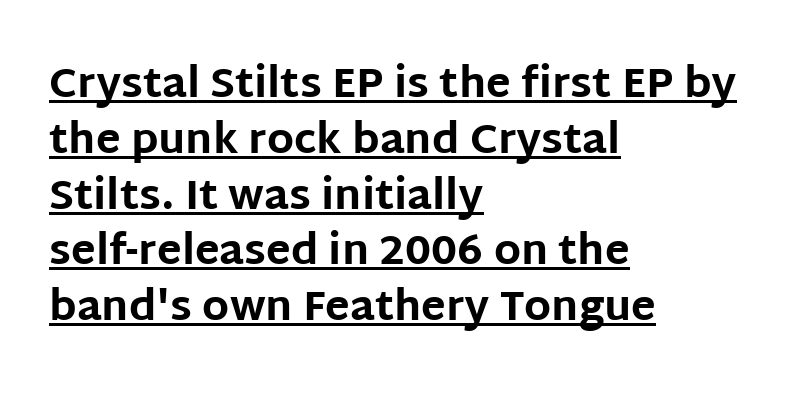
The image shows 41 px bold sans-serif type, upright; set left-aligned, normal line spacing (1.36x), normal letter spacing, underlined; low stroke contrast and a large x-height.
